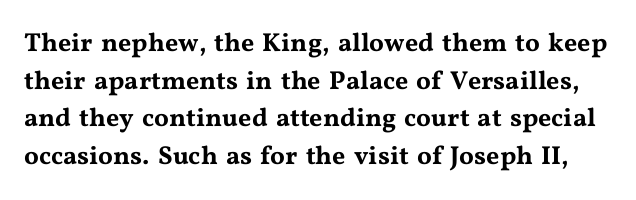
Q: Is the text italic (slanted)? A: No, it is upright.
Q: Is the text underlined? A: No.
Q: Is the spacing between letters normal or unusually wide? A: Normal.
Q: Is the spacing between lines tight, normal or loose? A: Normal.
